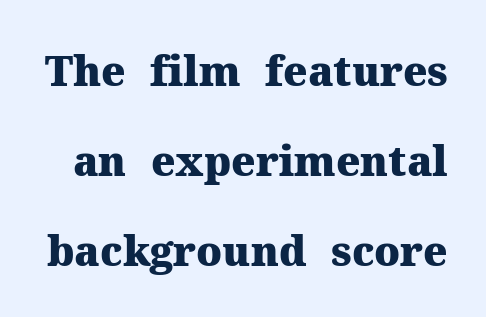
{"serif": "yes", "italic": "no", "bold": "yes", "weight": "heavy", "width": "normal", "stroke_contrast": "medium", "x_height": "medium", "monospaced": "no", "underline": "no", "line_spacing": "loose", "line_spacing_ratio": 2.2, "letter_spacing": "normal", "letter_spacing_em": 0.0, "glyph_px": 41}
